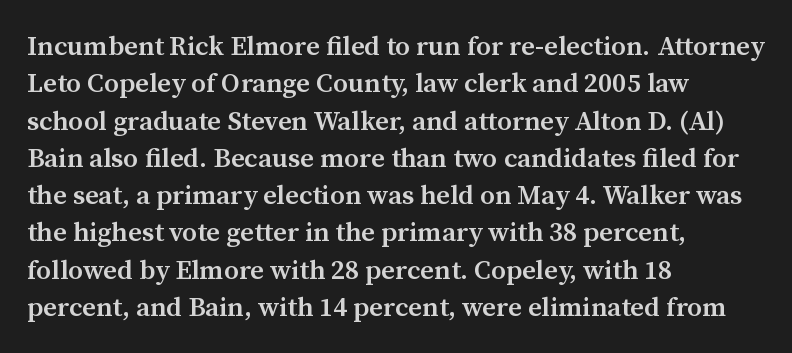
Q: Is the text bold? A: Semi-bold.
Q: Is the text italic (slanted)? A: No, it is upright.
Q: Is the text underlined? A: No.
Q: How is the paragraph aligned? A: Left-aligned.
Q: Is the spacing between letters normal or unusually wide? A: Normal.
Q: Is the spacing between lines tight, normal or loose? A: Normal.
